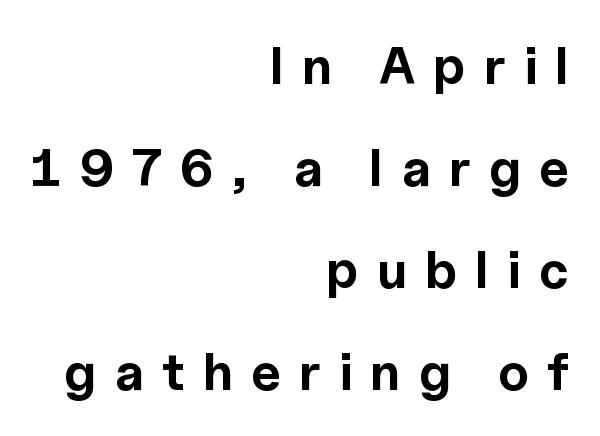
{"serif": "no", "italic": "no", "bold": "yes", "weight": "bold", "width": "normal", "x_height": "medium", "monospaced": "no", "underline": "no", "align": "right", "line_spacing": "loose", "line_spacing_ratio": 1.96, "letter_spacing": "wide", "letter_spacing_em": 0.35, "glyph_px": 52}
